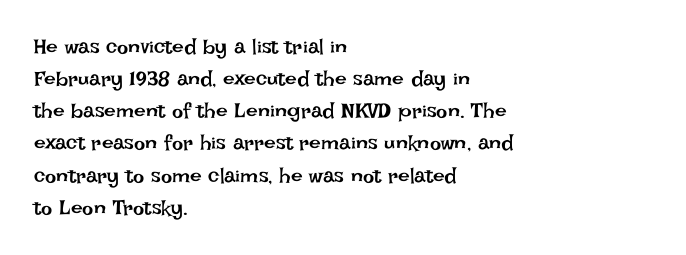
Is the block centered? No — it sits flush against the left margin. Honestly, the row spacing looks completely unremarkable. Check under the words: just untouched page. Ascenders rise straight up at ninety degrees. Nobody touched the tracking dial on this one.
